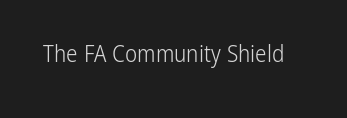
{"italic": "no", "bold": "no", "underline": "no", "letter_spacing": "normal", "letter_spacing_em": 0.0, "glyph_px": 23}
